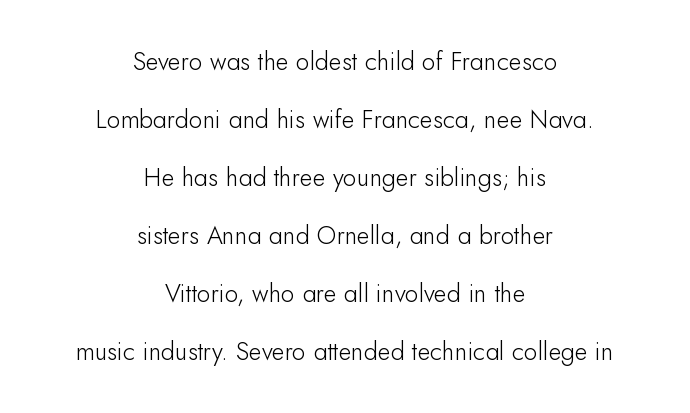
The passage shown has conventional tracking throughout. The strip under each line holds only bare page. No chunkiness to these letters — they're not bold. Nope, not italic — everything's standing straight.
